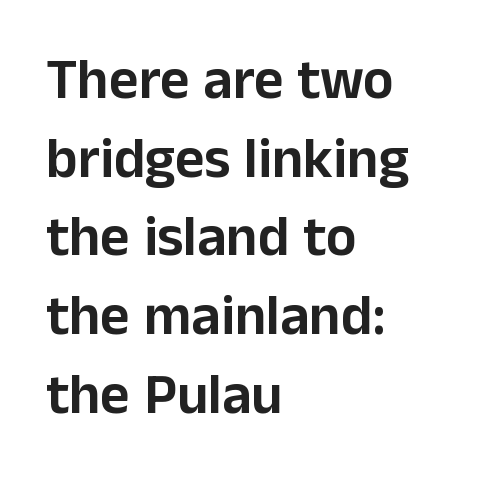
Q: Is the text italic (slanted)? A: No, it is upright.
Q: Is the typeface a serif or a sans-serif typeface? A: Sans-serif.
Q: Is the text underlined? A: No.
Q: How is the paragraph aligned? A: Left-aligned.
Q: Is the spacing between letters normal or unusually wide? A: Normal.
Q: Is the spacing between lines tight, normal or loose? A: Normal.
Q: Width (condensed, normal, or wide)? A: Normal.
Q: Stroke contrast? A: Low.
Q: x-height? A: Medium.
Q: Monospaced? A: No.
